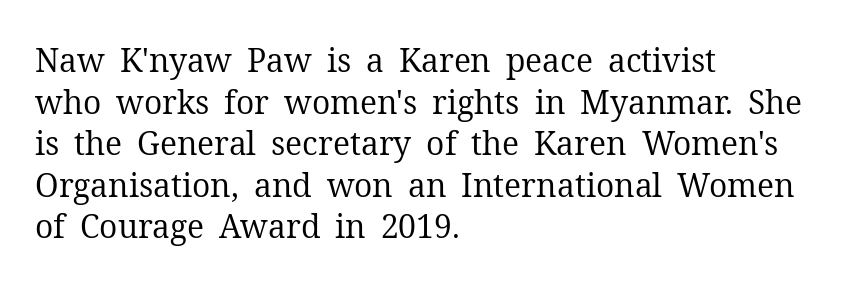
{"serif": "yes", "italic": "no", "bold": "no", "weight": "regular", "width": "normal", "stroke_contrast": "medium", "x_height": "medium", "monospaced": "no", "underline": "no", "align": "left", "line_spacing": "normal", "line_spacing_ratio": 1.3, "letter_spacing": "normal", "letter_spacing_em": 0.0, "glyph_px": 32}
